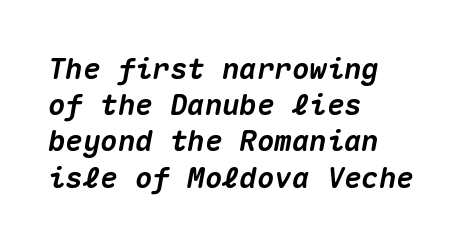
{"italic": "yes", "lean": "right", "slant_degrees": 10, "bold": "yes", "weight": "heavy", "width": "normal", "stroke_contrast": "medium", "x_height": "medium", "monospaced": "yes", "underline": "no", "align": "left", "line_spacing": "normal", "line_spacing_ratio": 1.25, "letter_spacing": "normal", "letter_spacing_em": 0.0, "glyph_px": 29}
